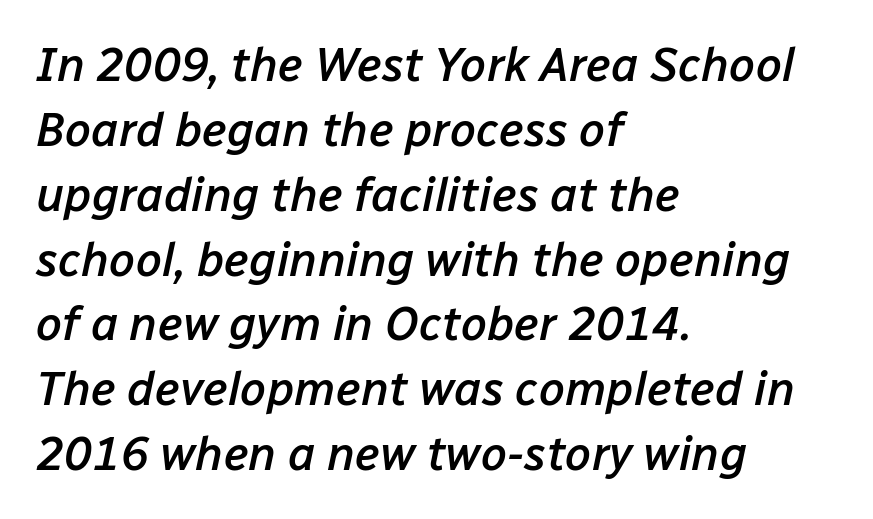
{"italic": "yes", "lean": "right", "slant_degrees": 12, "bold": "semi", "weight": "semibold", "width": "normal", "stroke_contrast": "low", "x_height": "medium", "monospaced": "no", "underline": "no", "align": "left", "line_spacing": "normal", "line_spacing_ratio": 1.38, "letter_spacing": "normal", "letter_spacing_em": 0.0, "glyph_px": 47}
